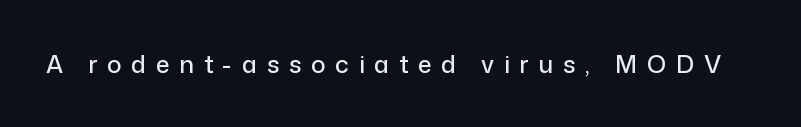
The image shows 24 px text type, upright; set unusually wide letter spacing (+0.41 em), not underlined.
